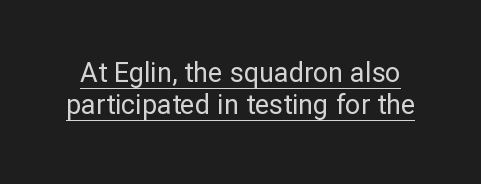
Q: Is the text bold? A: No.
Q: Is the text italic (slanted)? A: No, it is upright.
Q: Is the text underlined? A: Yes.
Q: Is the spacing between letters normal or unusually wide? A: Normal.
